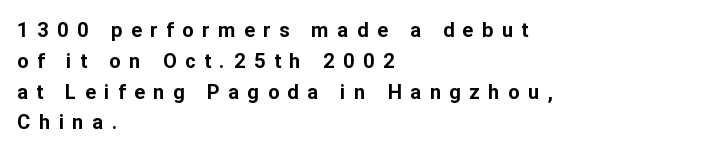
The image shows 20 px bold type, upright; set left-aligned, normal line spacing (1.54x), unusually wide letter spacing (+0.43 em), not underlined.
